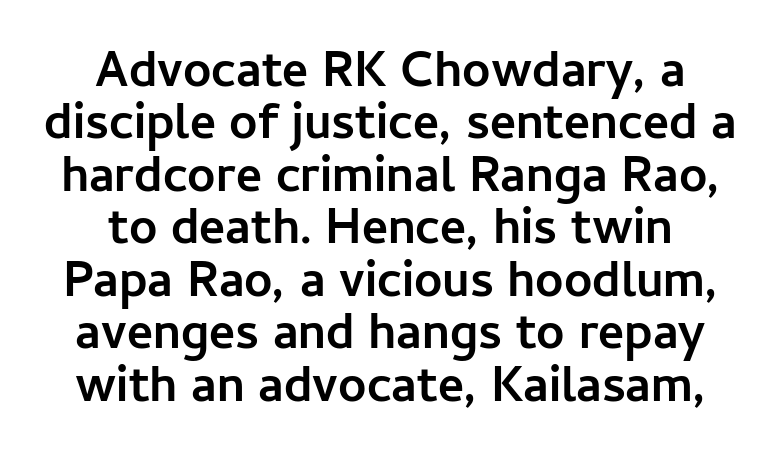
Glyph-to-glyph distance matches everyday printed text. The typeface chosen for these lines omits serifs. Do the characters align in a grid? No, the font is proportional. These lines carry a lot of weight — the face is fully bold. Reading down the block, each line starts at a different indent, mirrored at its end. Just letters on the line, the space beneath them empty.
